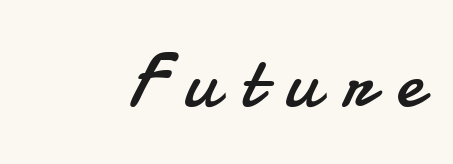
Q: Is the text bold? A: No.
Q: Is the text italic (slanted)? A: Yes.
Q: Is the typeface a serif or a sans-serif typeface? A: Sans-serif.
Q: Is the text underlined? A: No.
Q: Is the spacing between letters normal or unusually wide? A: Unusually wide.
Q: Width (condensed, normal, or wide)? A: Normal.
Q: Stroke contrast? A: Low.
Q: x-height? A: Small.
Q: Monospaced? A: No.
